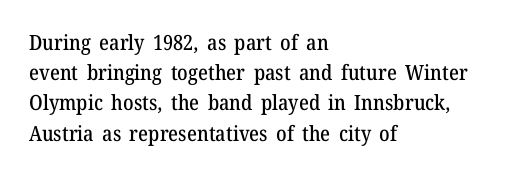
{"italic": "no", "underline": "no", "align": "left", "line_spacing": "normal", "line_spacing_ratio": 1.44, "letter_spacing": "normal", "letter_spacing_em": 0.0, "glyph_px": 21}
